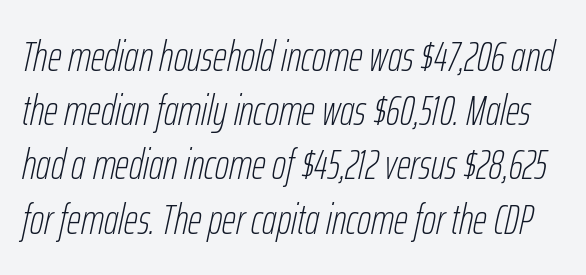
Check the space under the baseline: it is left empty. An italicized treatment has been applied to the whole sample. Regarding leading, the lines here are spaced in the standard way. The cut favours lightness, reaching ordinary text weight at its darkest.
